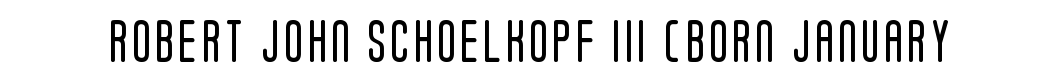
The font family rendered here belongs to the sans-serif group. Only glyphs here, with clear space below each row. Weight: regular or lighter. These lines are rendered in a variable-pitch font.
